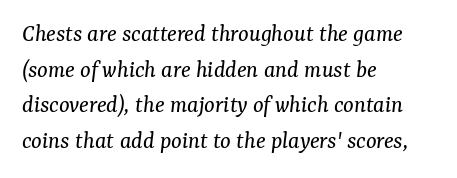
Q: Is the text bold? A: No.
Q: Is the text italic (slanted)? A: Yes, it leans right by about 7 degrees.
Q: Is the text underlined? A: No.
Q: How is the paragraph aligned? A: Left-aligned.
Q: Is the spacing between letters normal or unusually wide? A: Normal.
Q: Is the spacing between lines tight, normal or loose? A: Normal.
